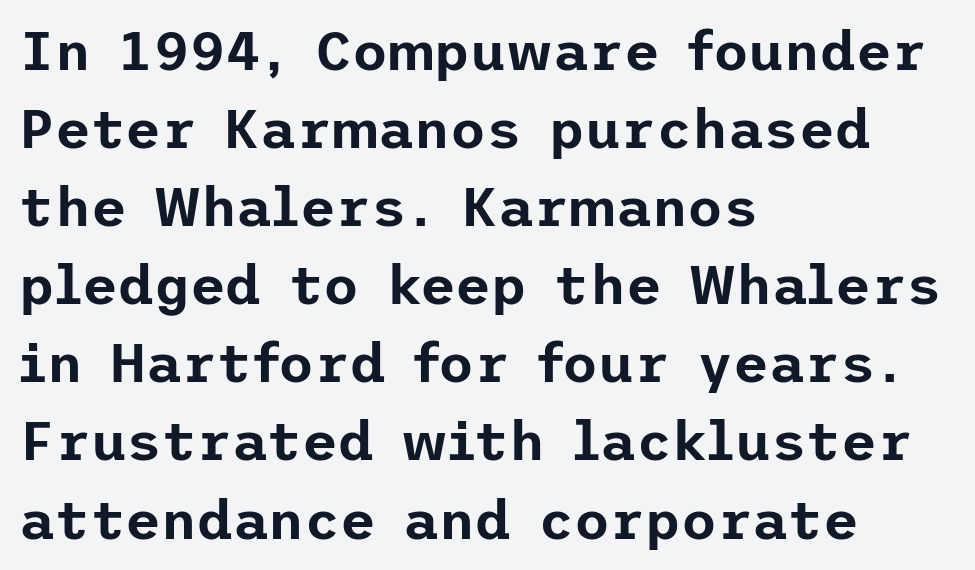
How are the letters spaced? Ordinarily, with no added tracking. The rendering shows plain stroke endings on the letterforms — a sans-serif design. Descenders are the only things crossing below the line. The text block is weighted toward the left margin, trailing off unevenly rightward. Does the lettering tilt? It doesn't — this is upright. Notice how descenders clear the ascenders below comfortably — that's standard leading.
